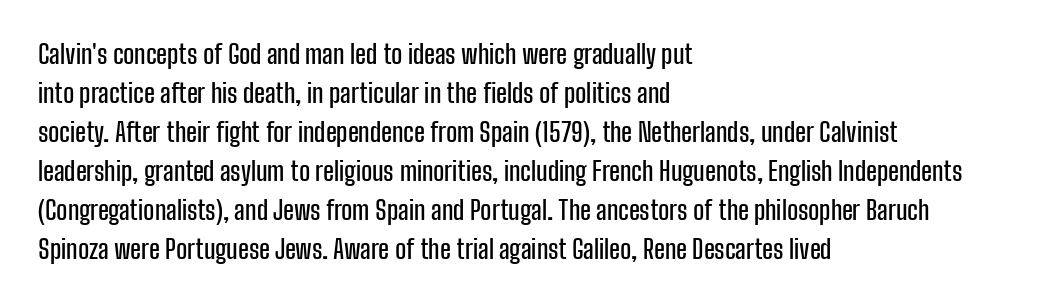
Q: Is the text italic (slanted)? A: No, it is upright.
Q: Is the text underlined? A: No.
Q: How is the paragraph aligned? A: Left-aligned.
Q: Is the spacing between letters normal or unusually wide? A: Normal.
Q: Is the spacing between lines tight, normal or loose? A: Normal.
